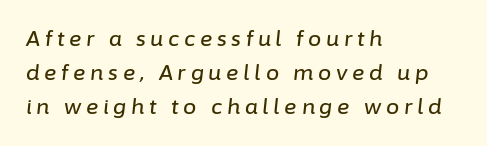
Q: Is the text italic (slanted)? A: Yes, it leans right by about 6 degrees.
Q: Is the text underlined? A: No.
Q: How is the paragraph aligned? A: Left-aligned.
Q: Is the spacing between letters normal or unusually wide? A: Unusually wide.
Q: Is the spacing between lines tight, normal or loose? A: Normal.
